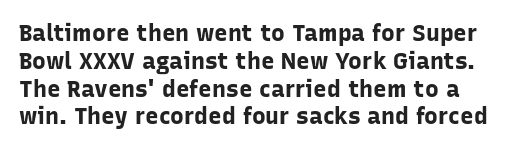
Q: Is the text bold? A: Yes.
Q: Is the text italic (slanted)? A: No, it is upright.
Q: Is the text underlined? A: No.
Q: Is the spacing between letters normal or unusually wide? A: Normal.
